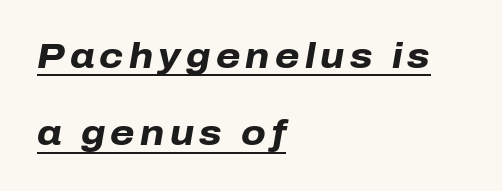
The image shows 35 px heavy type, italic (leaning right); set left-aligned, loose line spacing (2.21x), underlined; low stroke contrast and a medium x-height.
